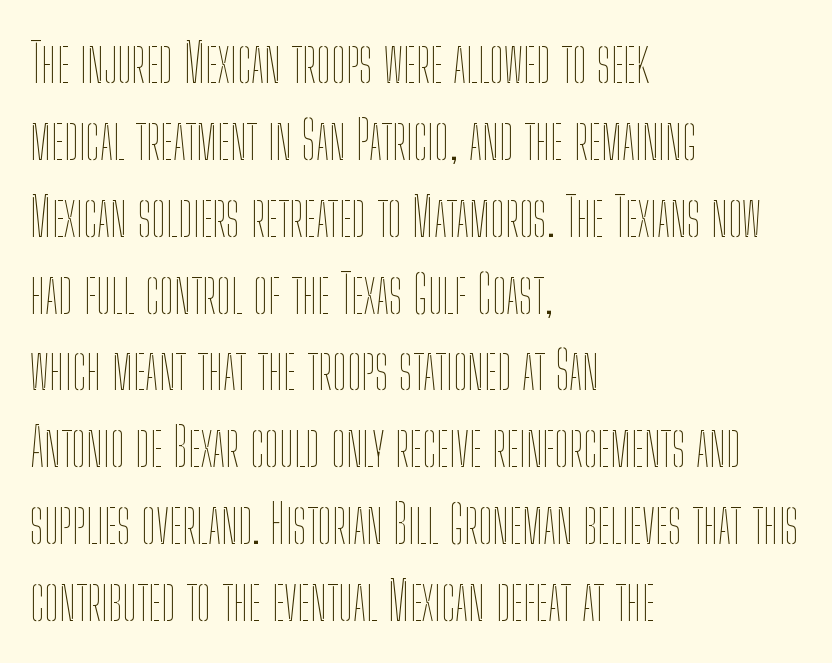
{"italic": "no", "bold": "no", "weight": "thin", "width": "condensed", "stroke_contrast": "low", "x_height": "medium", "monospaced": "no", "underline": "no", "align": "left", "line_spacing": "normal", "line_spacing_ratio": 1.45, "letter_spacing": "normal", "letter_spacing_em": 0.0, "glyph_px": 53}
